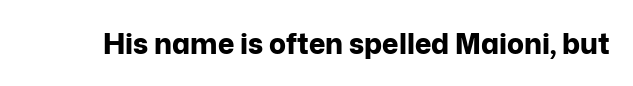
The passage shown is emphatically bold. Observe the ordinary spacing: letters are neighbours, not strangers. Spacing verdict: proportional, widths tailored to each character. The designer went with a sans here, leaving each stem footless. Rule under the text: the space is simply empty.
